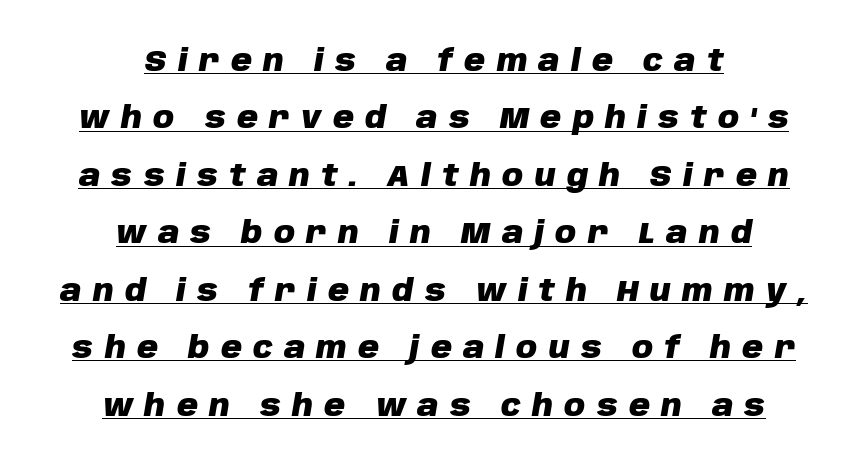
The image shows 29 px heavy type, italic (leaning right); set centered, loose line spacing (1.98x), unusually wide letter spacing (+0.39 em), underlined; low stroke contrast and a large x-height.
